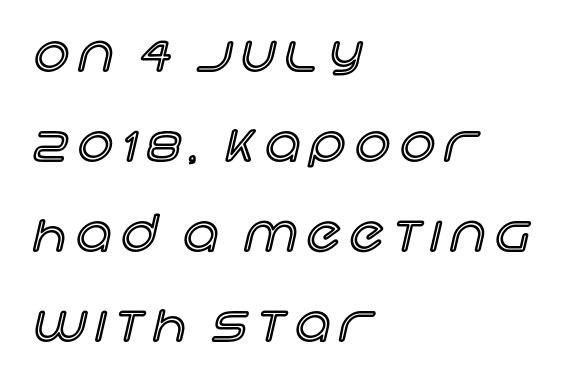
Q: Is the text italic (slanted)? A: Yes.
Q: Is the text underlined? A: No.
Q: How is the paragraph aligned? A: Left-aligned.
Q: Is the spacing between letters normal or unusually wide? A: Unusually wide.
Q: Width (condensed, normal, or wide)? A: Normal.
Q: x-height? A: Large.
Q: Monospaced? A: No.
